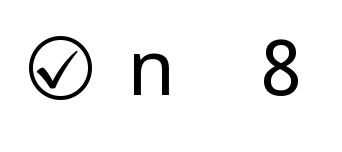
The image shows 76 px regular-weight, condensed sans-serif type, upright; set unusually wide letter spacing (+0.43 em), not underlined; low stroke contrast.
